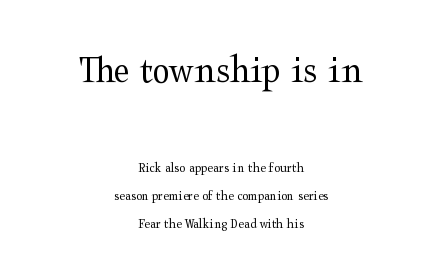
The image shows 40 px regular-weight, wide serif type, upright; set centered, loose line spacing (2.02x), normal letter spacing, not underlined; the first (top) block is 2.86x larger; medium stroke contrast and a medium x-height.
